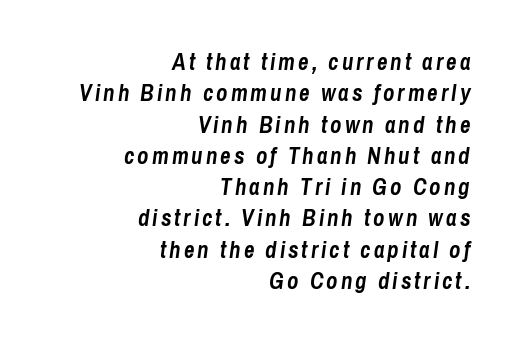
The image shows 23 px bold type, italic (leaning right); set right-aligned, normal line spacing (1.36x), not underlined.
